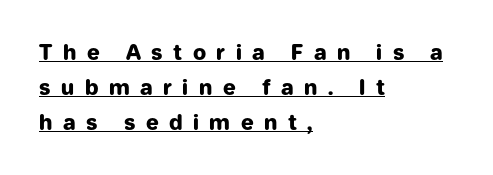
Its strokes are broad and dark, the hallmark of bold type. The face used here is rendered with a markedly widened letterfit. The rows are spaced the way most documents space them. Casual observation: everything's shoved over to the left. A continuous stroke trails under the words, as in a hyperlink. Upright lettering throughout.
